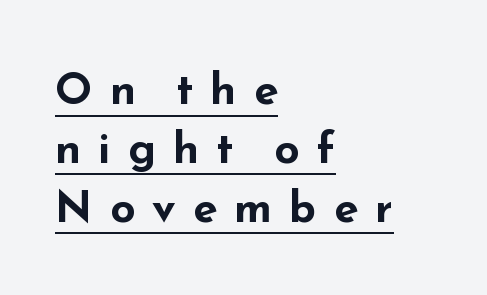
This is the regular roman posture of the typeface. Characters follow at a spacing far wider than the type designer built in. The sample's only ornament is a line tracing under the words. These lines are set flush left with a ragged right edge. One glance says typical: line gaps are just what's usual. You could not count columns in this text — the font is proportionally spaced.
